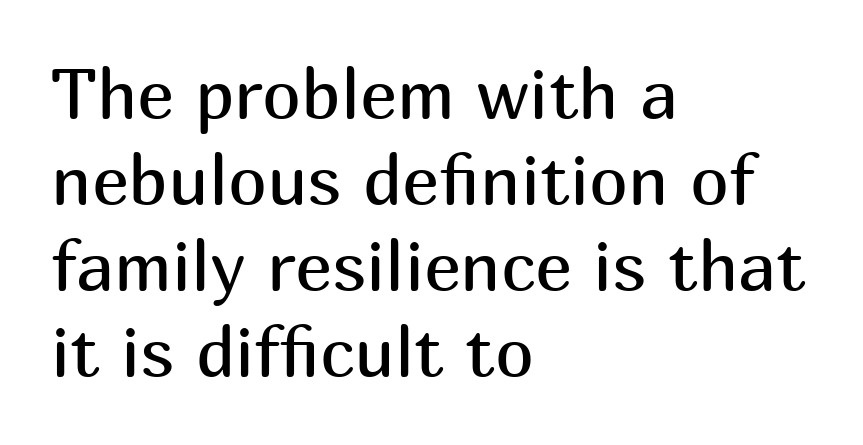
Q: Is the text bold? A: No.
Q: Is the text italic (slanted)? A: No, it is upright.
Q: Is the typeface a serif or a sans-serif typeface? A: Sans-serif.
Q: Is the text underlined? A: No.
Q: How is the paragraph aligned? A: Left-aligned.
Q: Is the spacing between letters normal or unusually wide? A: Normal.
Q: Width (condensed, normal, or wide)? A: Normal.
Q: Stroke contrast? A: Medium.
Q: x-height? A: Medium.
Q: Monospaced? A: No.
